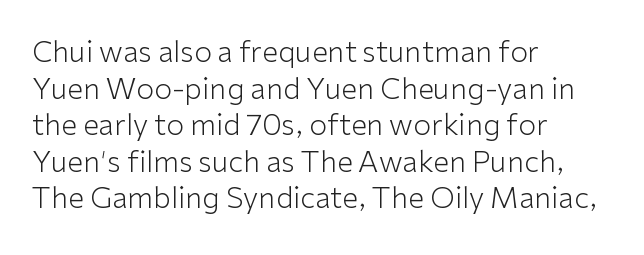
Q: Is the text bold? A: No.
Q: Is the text italic (slanted)? A: No, it is upright.
Q: Is the typeface a serif or a sans-serif typeface? A: Sans-serif.
Q: Is the text underlined? A: No.
Q: How is the paragraph aligned? A: Left-aligned.
Q: Is the spacing between letters normal or unusually wide? A: Normal.
Q: Is the spacing between lines tight, normal or loose? A: Normal.
Q: Width (condensed, normal, or wide)? A: Normal.
Q: Stroke contrast? A: Low.
Q: x-height? A: Medium.
Q: Monospaced? A: No.
